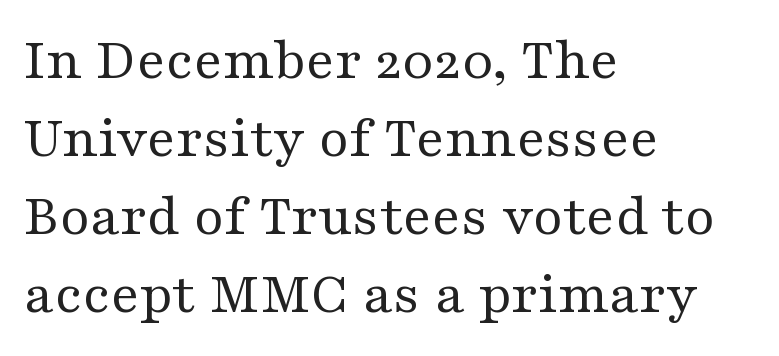
The image shows 61 px regular-weight, wide serif type, upright; set left-aligned, normal line spacing (1.28x), normal letter spacing, not underlined; medium stroke contrast and a medium x-height.
